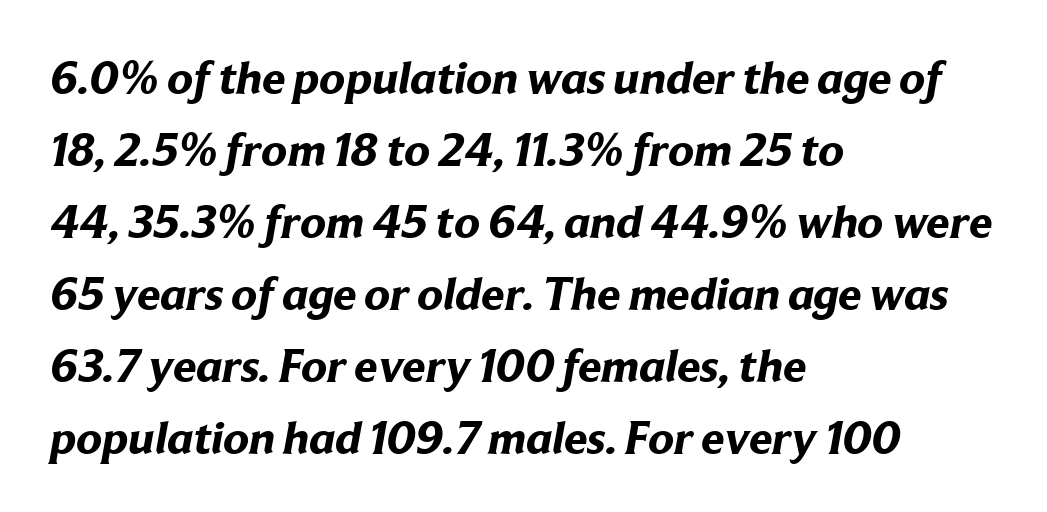
{"serif": "no", "bold": "yes", "weight": "bold", "width": "normal", "stroke_contrast": "low", "x_height": "medium", "monospaced": "no", "underline": "no", "align": "left", "line_spacing": "normal", "line_spacing_ratio": 1.53, "letter_spacing": "normal", "letter_spacing_em": 0.0, "glyph_px": 47}
